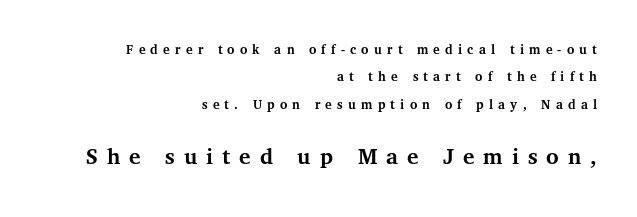
The image shows 24 px bold type, upright; set right-aligned, loose line spacing (1.95x), unusually wide letter spacing (+0.37 em), not underlined; the second (bottom) block is 1.71x larger.
